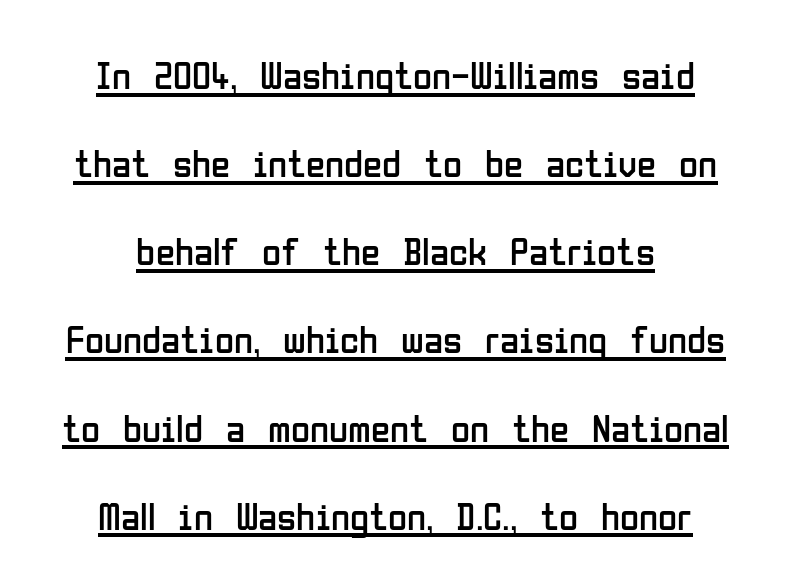
The image shows 39 px regular-weight, condensed sans-serif type, upright; set loose line spacing (2.26x), normal letter spacing, underlined; low stroke contrast and a medium x-height.
